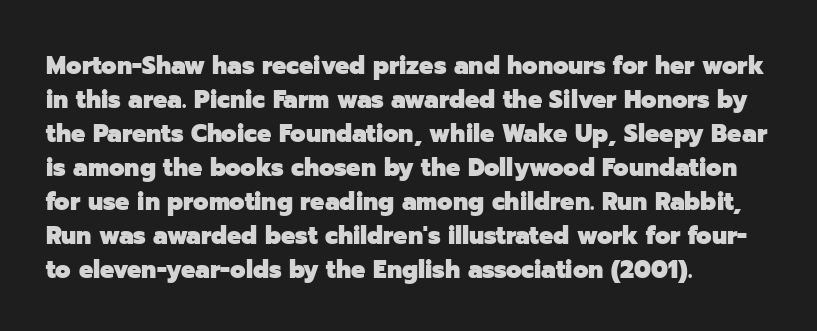
{"italic": "no", "bold": "yes", "underline": "no", "align": "left", "line_spacing": "normal", "line_spacing_ratio": 1.36, "letter_spacing": "normal", "letter_spacing_em": 0.0, "glyph_px": 25}
